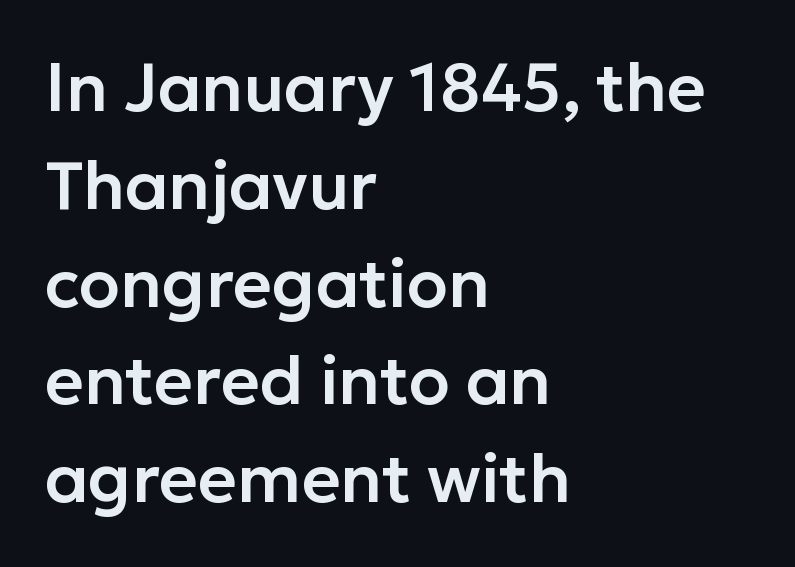
Check under the words: just untouched page. The compositor pushed each line to the left boundary. This sample keeps an unexceptional amount of space between lines. A typesetter would call this proportional, since set widths differ per character. If you drew a line through each stem, it would be perfectly vertical.
